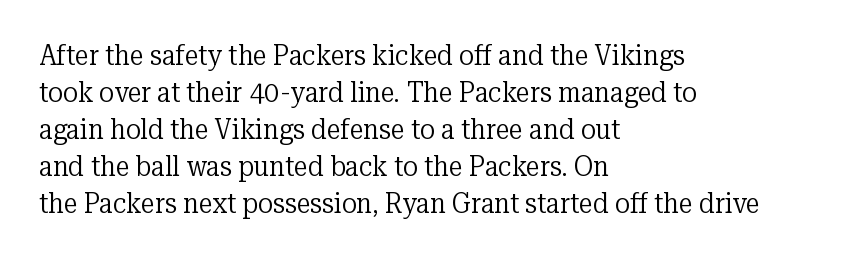
Proportional: the letters do not fall into vertical columns. The face used here is rendered with its standard letterfit. No italicization has been applied; the sample stays upright. A normal amount of white space separates one row of letters from the next. Unlike a clean sans, this face finishes its strokes with serifs.
